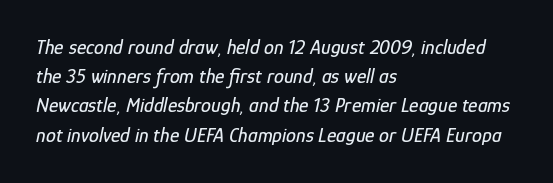
{"italic": "yes", "lean": "right", "slant_degrees": 12, "underline": "no", "align": "left", "line_spacing": "normal", "line_spacing_ratio": 1.46, "letter_spacing": "normal", "letter_spacing_em": 0.0, "glyph_px": 20}
